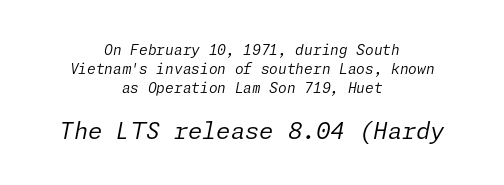
{"italic": "yes", "lean": "right", "slant_degrees": 11, "bold": "no", "underline": "no", "align": "center", "line_spacing": "normal", "line_spacing_ratio": 1.36, "letter_spacing": "normal", "letter_spacing_em": 0.0, "larger_block": "second", "size_ratio": 1.64, "glyph_px": 23}
